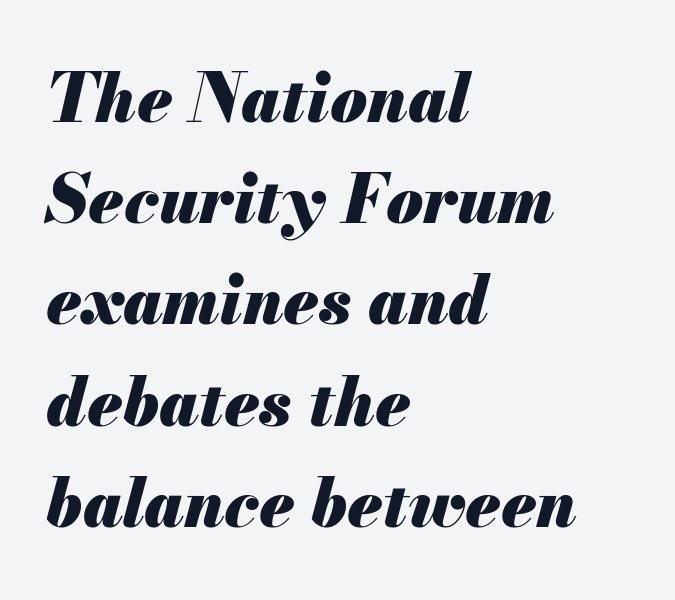
The image shows 67 px heavy type, italic (leaning right); set left-aligned, normal line spacing (1.51x), normal letter spacing, not underlined; medium stroke contrast and a small x-height.
